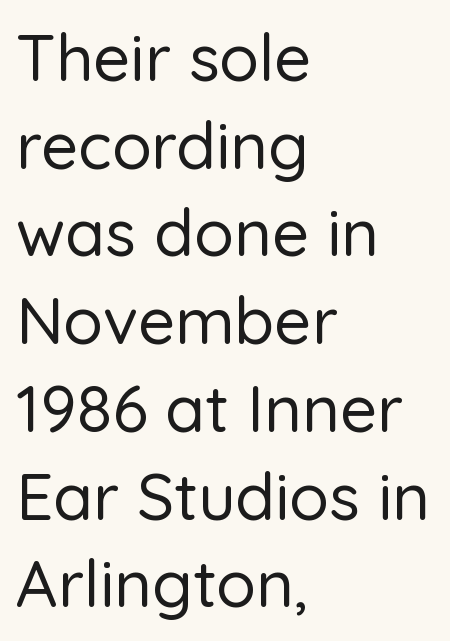
{"serif": "no", "italic": "no", "width": "normal", "stroke_contrast": "low", "x_height": "medium", "monospaced": "no", "underline": "no", "align": "left", "line_spacing": "normal", "line_spacing_ratio": 1.35, "letter_spacing": "normal", "letter_spacing_em": 0.0, "glyph_px": 65}
